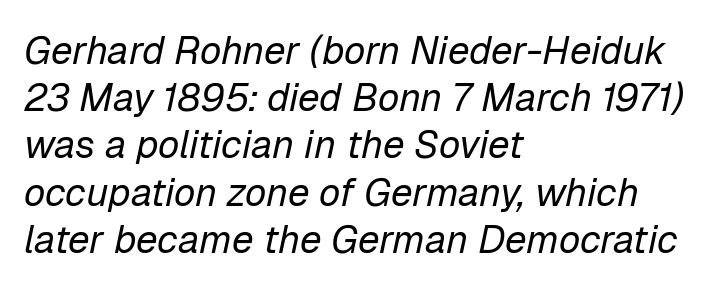
The image shows 39 px regular-weight type, italic (leaning right); set left-aligned, line spacing 1.21x, normal letter spacing, not underlined; low stroke contrast and a medium x-height.
